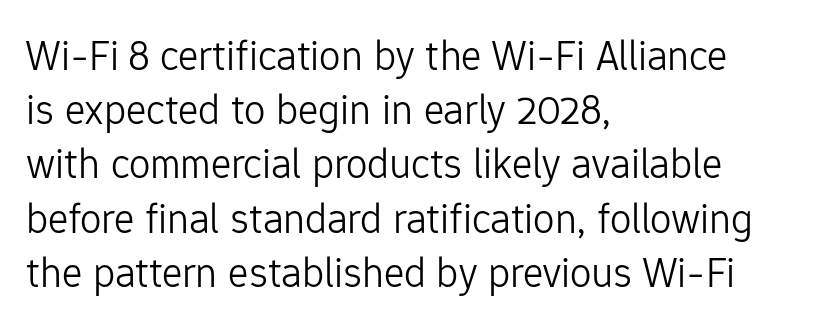
The image shows 43 px light sans-serif type, upright; set left-aligned, normal line spacing (1.26x), normal letter spacing, not underlined; low stroke contrast and a medium x-height.
